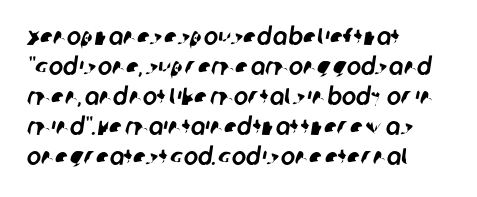
Regular leading. Leftover space on each line is placed entirely after the last word. The strip under each line holds only bare page. How are the letters spaced? Ordinarily, with no added tracking.
